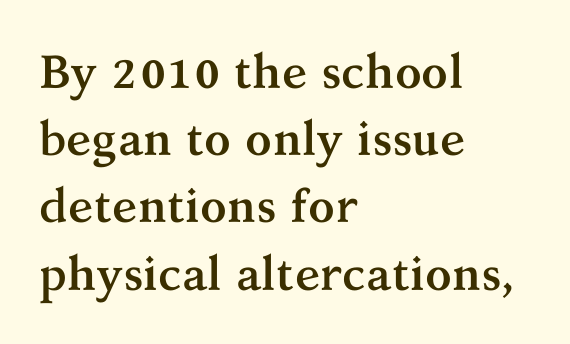
Q: Is the text bold? A: Yes.
Q: Is the text italic (slanted)? A: No, it is upright.
Q: Is the typeface a serif or a sans-serif typeface? A: Serif.
Q: Is the text underlined? A: No.
Q: How is the paragraph aligned? A: Left-aligned.
Q: Is the spacing between letters normal or unusually wide? A: Normal.
Q: Is the spacing between lines tight, normal or loose? A: Normal.
Q: Width (condensed, normal, or wide)? A: Normal.
Q: Stroke contrast? A: Medium.
Q: x-height? A: Medium.
Q: Monospaced? A: No.
